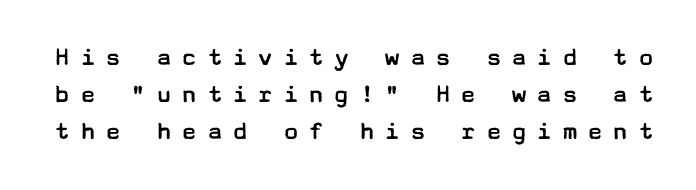
{"italic": "no", "bold": "no", "underline": "no", "line_spacing": "normal", "line_spacing_ratio": 1.37, "letter_spacing": "wide", "letter_spacing_em": 0.34, "glyph_px": 27}
